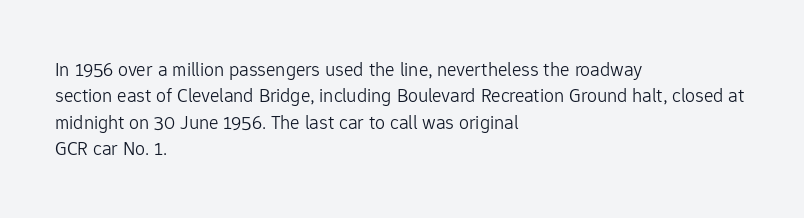
{"italic": "no", "bold": "no", "underline": "no", "align": "left", "line_spacing": "normal", "line_spacing_ratio": 1.32, "letter_spacing": "normal", "letter_spacing_em": 0.0, "glyph_px": 20}
